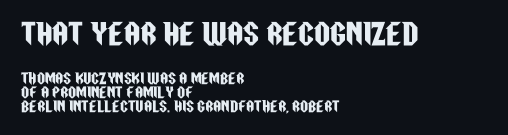
The string is rendered with underlining switched off. Looks like regular typesetting: each glyph gets only the width it needs. Are there feet on the stems? There aren't — it's a sans. Notice how descenders almost collide with the ascenders below — that's tight leading.
